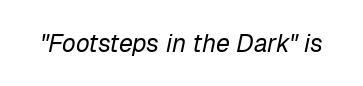
A quiet, ordinary-to-light weight characterises the typeface. A typesetter would call this zero additional tracking. The typography opts for an oblique posture over an upright one. Beneath every word, the page is bare.
